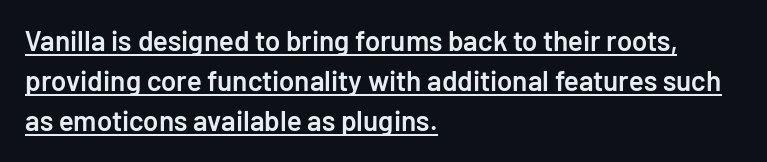
This is sans-serif lettering, the kind often seen on screens and signage. Characters follow at the spacing the type designer built in. Layout note: lines flush left. Rendered with straight, roman letterforms.
